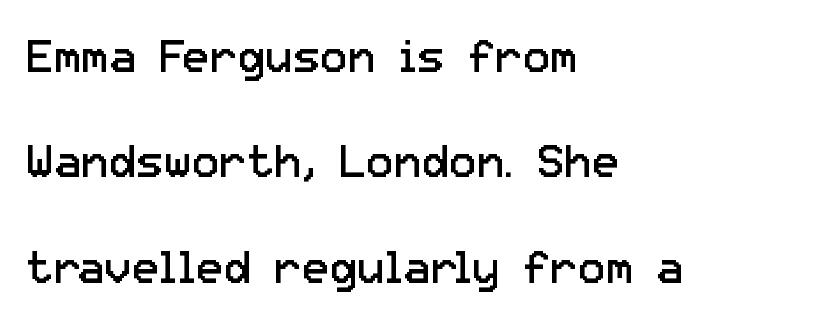
The image shows 46 px regular-weight sans-serif type, upright; set left-aligned, loose line spacing (2.29x), normal letter spacing, not underlined; low stroke contrast and a medium x-height.
